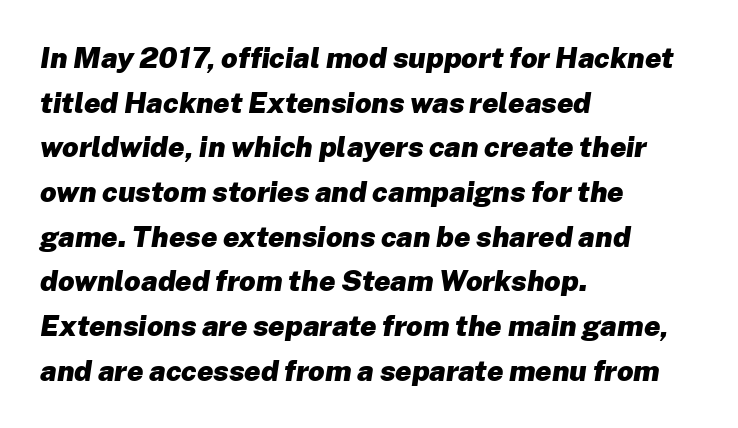
Q: Is the text bold? A: Yes.
Q: Is the text italic (slanted)? A: Yes, it leans right by about 8 degrees.
Q: Is the text underlined? A: No.
Q: How is the paragraph aligned? A: Left-aligned.
Q: Is the spacing between letters normal or unusually wide? A: Normal.
Q: Is the spacing between lines tight, normal or loose? A: Normal.
Q: Width (condensed, normal, or wide)? A: Normal.
Q: Stroke contrast? A: Low.
Q: x-height? A: Medium.
Q: Monospaced? A: No.
